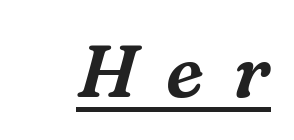
Q: Is the text italic (slanted)? A: Yes, it leans right by about 16 degrees.
Q: Is the typeface a serif or a sans-serif typeface? A: Serif.
Q: Is the text underlined? A: Yes.
Q: Is the spacing between letters normal or unusually wide? A: Unusually wide.
Q: Width (condensed, normal, or wide)? A: Normal.
Q: Stroke contrast? A: Medium.
Q: x-height? A: Medium.
Q: Monospaced? A: No.
